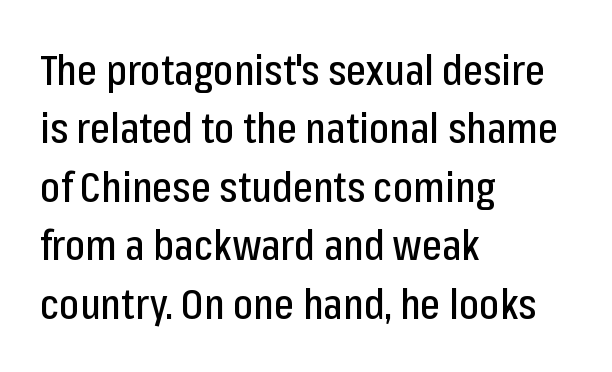
Typographically, this falls in the sans-serif category. Each new line begins a customary step beneath the previous one. The face used here is proportionally spaced, like ordinary book or web type. The passage shown is not underscored anywhere.
